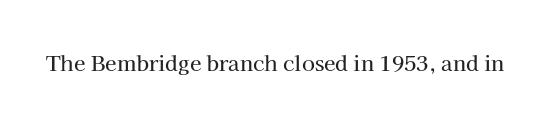
The image shows 21 px text type, upright; set normal letter spacing, not underlined.
